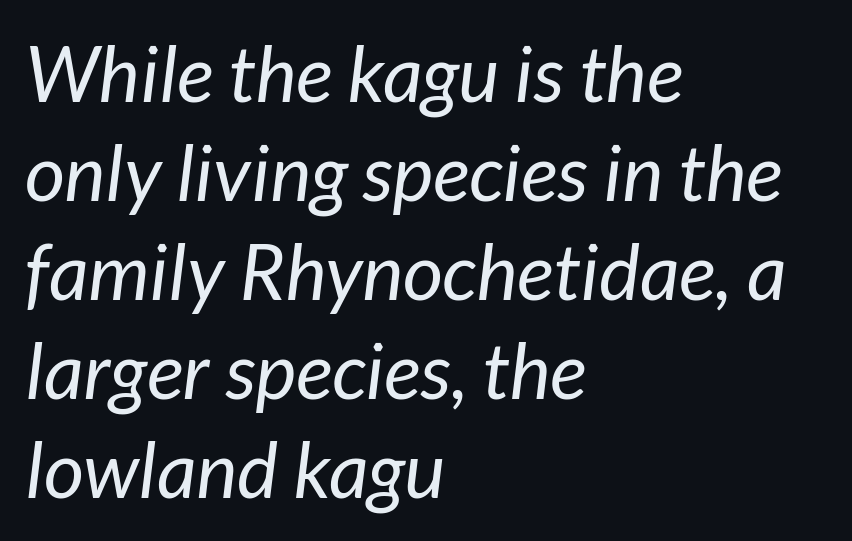
The passage shown is typed in a proportional face where columns would drift. The letterforms sit at book weight or below. In CSS terms this would be text-align: left. Between one letter and the next there's only the usual sliver of space.
